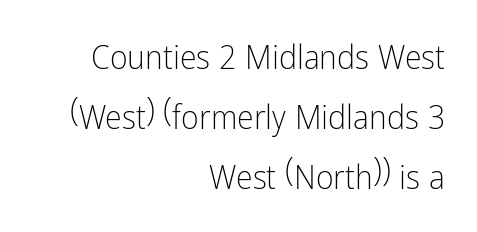
Horizontally, the lines are justified to the trailing edge only. Only glyphs here, with clear space below each row. Stem width sits at or under what a default text font uses. These lines are composed in type without serifs. Tracking here is standard; glyphs follow each other at the usual distance. The rendering uses natural spacing where letterforms have individual widths.
